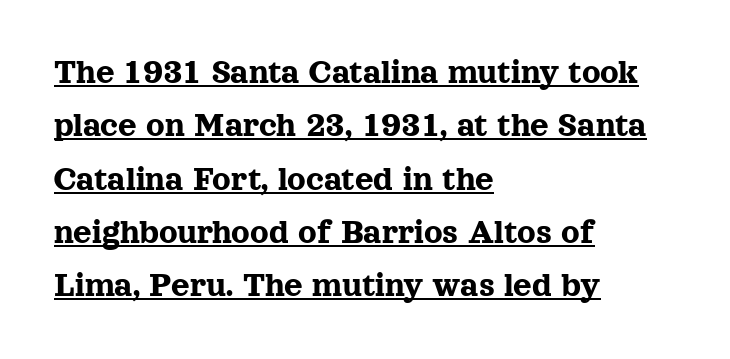
The image shows 36 px serif type, upright; set left-aligned, normal line spacing (1.48x), normal letter spacing, underlined; a medium x-height.
